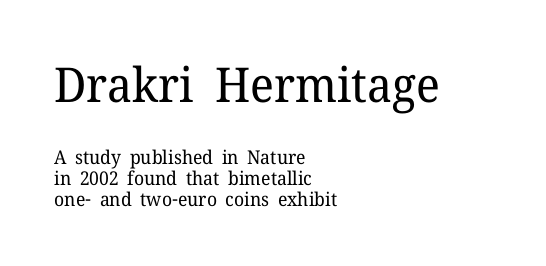
The image shows 48 px regular-weight serif type, upright; set left-aligned, tight line spacing (1.1x), normal letter spacing, not underlined; the first (top) block is 2.53x larger; low stroke contrast and a medium x-height.
